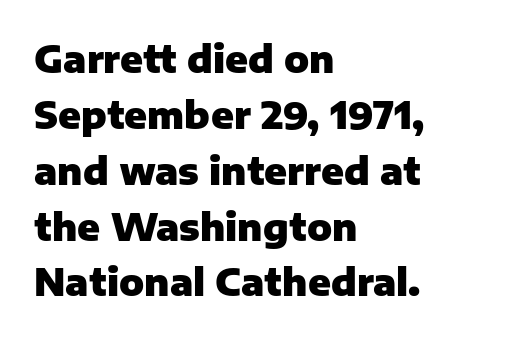
Q: Is the text bold? A: Yes.
Q: Is the text italic (slanted)? A: No, it is upright.
Q: Is the typeface a serif or a sans-serif typeface? A: Sans-serif.
Q: Is the text underlined? A: No.
Q: How is the paragraph aligned? A: Left-aligned.
Q: Is the spacing between letters normal or unusually wide? A: Normal.
Q: Is the spacing between lines tight, normal or loose? A: Normal.
Q: Width (condensed, normal, or wide)? A: Normal.
Q: Stroke contrast? A: Low.
Q: x-height? A: Medium.
Q: Monospaced? A: No.
